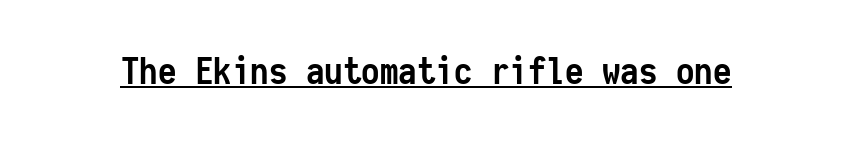
The image shows 37 px semibold, condensed sans-serif type, upright, monospaced; set normal letter spacing, underlined; low stroke contrast and a medium x-height.
